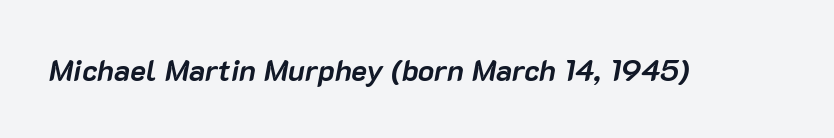
Emphasis-style slanted type is in use. Think of a printed novel: that variable character pitch is what you see here. Characters follow at the spacing the type designer built in. Descenders are the only things crossing below the line. I'd describe the lettering as bold — thick and assertive.
